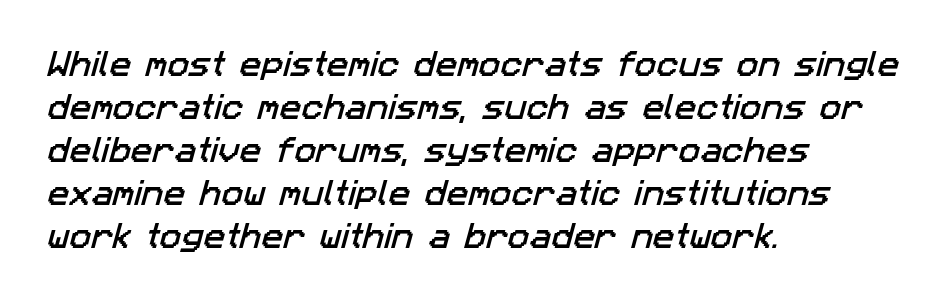
This sample keeps an unexceptional amount of space between lines. The designer went with a sans here, leaving each stem footless. The glyphs are unaccompanied by any horizontal stroke below them. Each letter keeps its own natural width here, so spacing adapts to shape.
